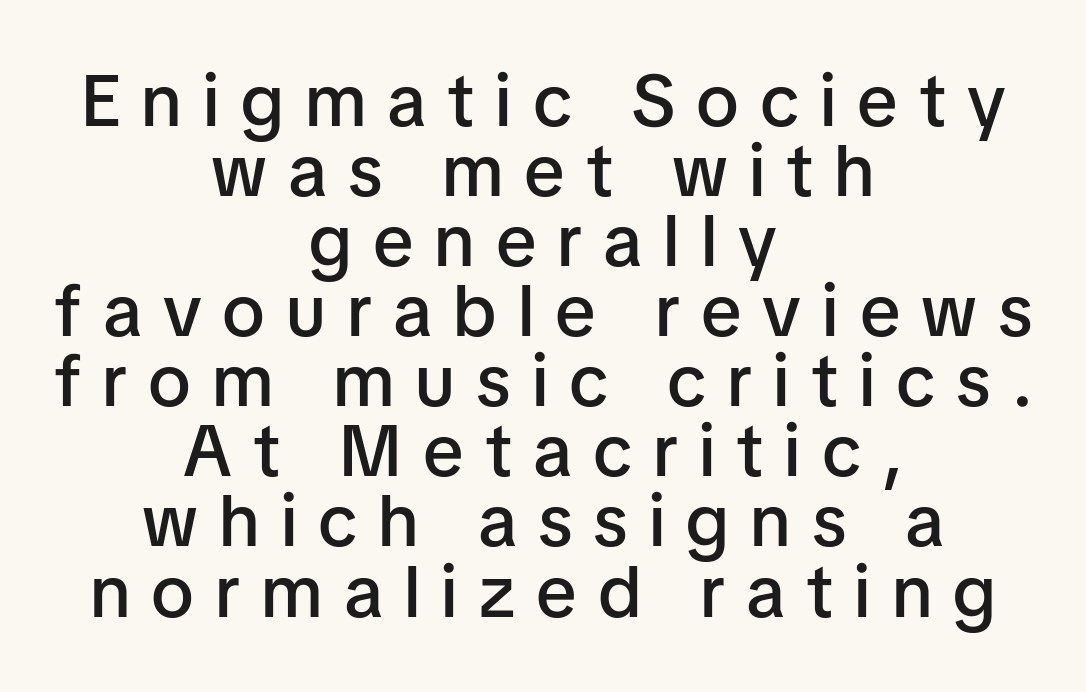
Q: Is the text bold? A: Semi-bold.
Q: Is the text italic (slanted)? A: No, it is upright.
Q: Is the typeface a serif or a sans-serif typeface? A: Sans-serif.
Q: Is the text underlined? A: No.
Q: How is the paragraph aligned? A: Centered.
Q: Is the spacing between letters normal or unusually wide? A: Unusually wide.
Q: Is the spacing between lines tight, normal or loose? A: Tight.
Q: Width (condensed, normal, or wide)? A: Normal.
Q: Stroke contrast? A: Low.
Q: x-height? A: Medium.
Q: Monospaced? A: No.
